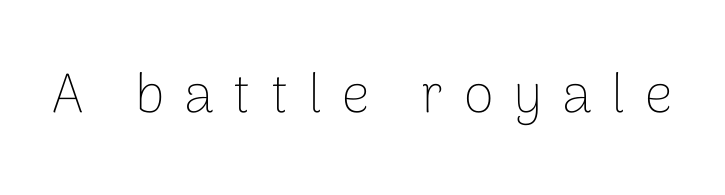
Q: Is the text bold? A: No.
Q: Is the text italic (slanted)? A: No, it is upright.
Q: Is the typeface a serif or a sans-serif typeface? A: Sans-serif.
Q: Is the text underlined? A: No.
Q: Is the spacing between letters normal or unusually wide? A: Unusually wide.
Q: Width (condensed, normal, or wide)? A: Normal.
Q: Stroke contrast? A: Low.
Q: x-height? A: Medium.
Q: Monospaced? A: No.
